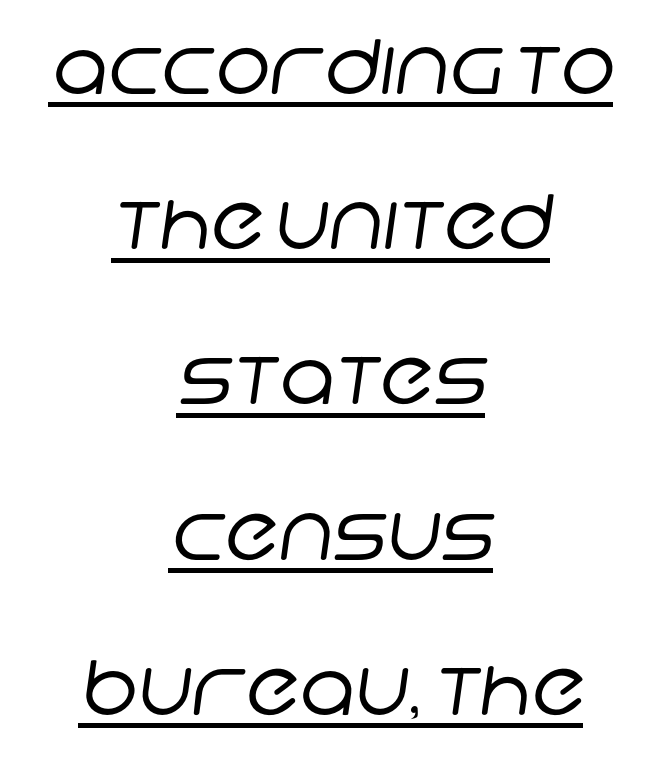
Q: Is the text bold? A: No.
Q: Is the typeface a serif or a sans-serif typeface? A: Sans-serif.
Q: Is the text underlined? A: Yes.
Q: How is the paragraph aligned? A: Centered.
Q: Is the spacing between letters normal or unusually wide? A: Normal.
Q: Is the spacing between lines tight, normal or loose? A: Loose.
Q: Width (condensed, normal, or wide)? A: Normal.
Q: Stroke contrast? A: Low.
Q: x-height? A: Large.
Q: Monospaced? A: No.
